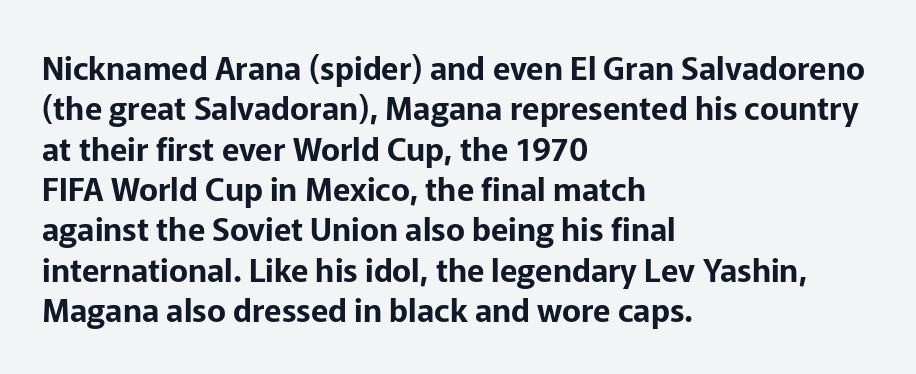
The passage shown is typeset with a sans-serif family. The strip under each line holds only bare page. Regarding leading, the lines here are spaced in the standard way. Looks like regular typesetting: each glyph gets only the width it needs. Left-aligned paragraph, ragged on the right. Upright lettering throughout.
